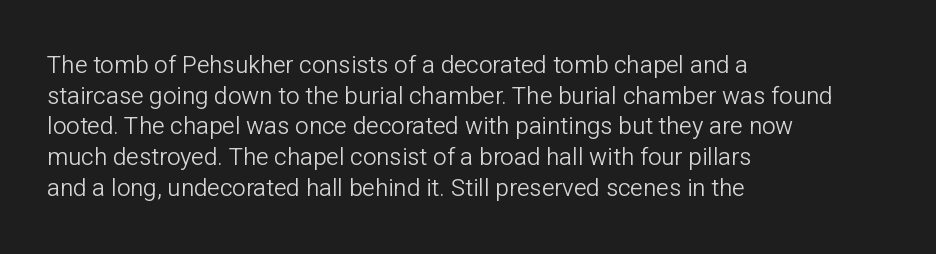
Q: Is the text bold? A: No.
Q: Is the text italic (slanted)? A: No, it is upright.
Q: Is the text underlined? A: No.
Q: How is the paragraph aligned? A: Left-aligned.
Q: Is the spacing between letters normal or unusually wide? A: Normal.
Q: Is the spacing between lines tight, normal or loose? A: Normal.
